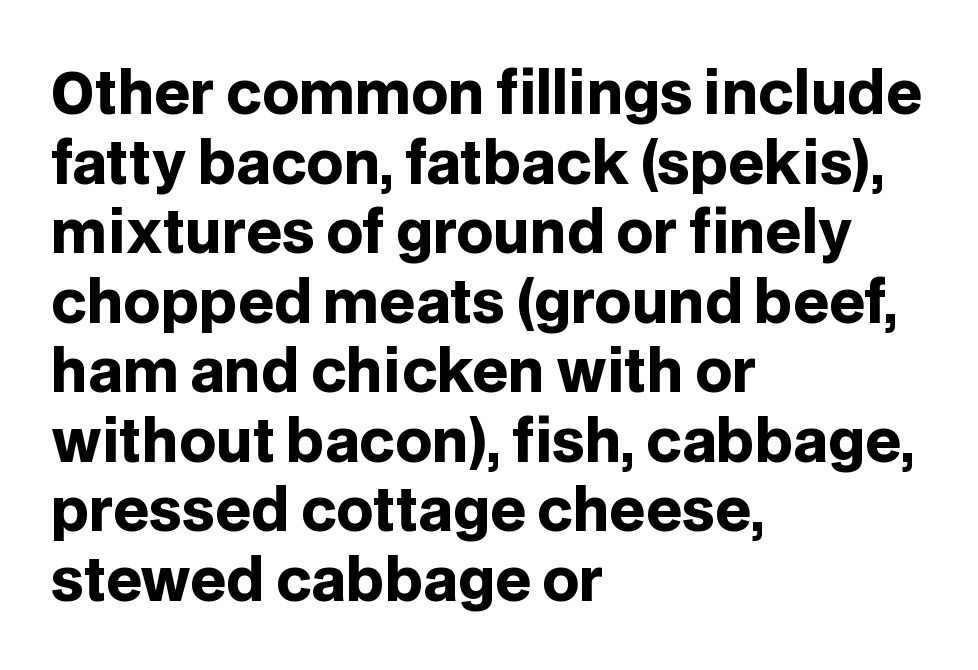
Q: Is the text bold? A: Yes.
Q: Is the text italic (slanted)? A: No, it is upright.
Q: Is the typeface a serif or a sans-serif typeface? A: Sans-serif.
Q: Is the text underlined? A: No.
Q: How is the paragraph aligned? A: Left-aligned.
Q: Is the spacing between letters normal or unusually wide? A: Normal.
Q: Width (condensed, normal, or wide)? A: Normal.
Q: Stroke contrast? A: Low.
Q: x-height? A: Large.
Q: Monospaced? A: No.
